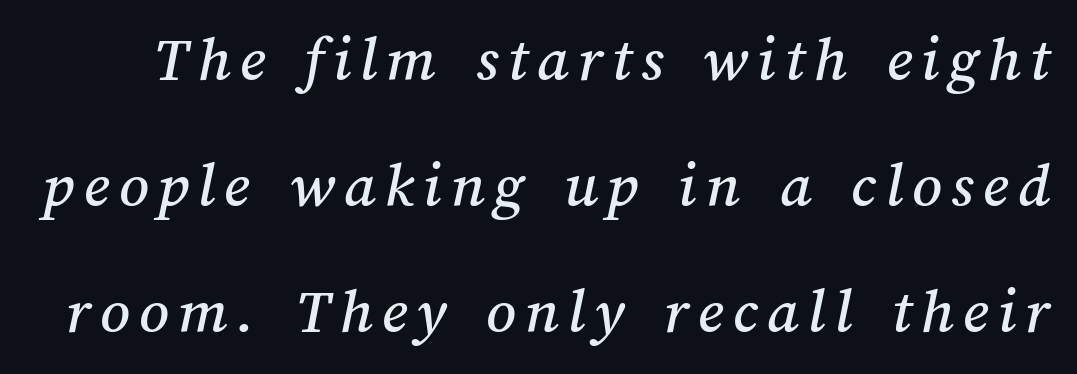
The image shows 65 px text type; set loose line spacing (1.94x), not underlined; medium stroke contrast and a medium x-height.
